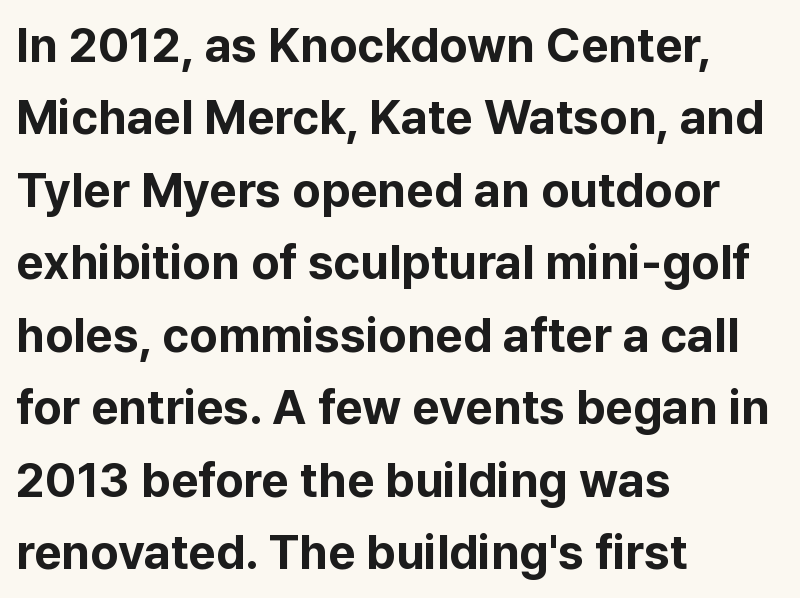
The image shows 48 px bold sans-serif type, upright; set left-aligned, normal line spacing (1.51x), normal letter spacing, not underlined; low stroke contrast and a medium x-height.
